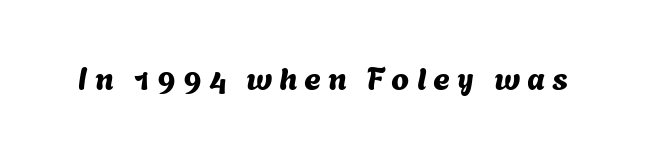
{"serif": "no", "width": "normal", "stroke_contrast": "medium", "x_height": "medium", "monospaced": "no", "underline": "no", "letter_spacing": "wide", "letter_spacing_em": 0.22, "glyph_px": 32}
